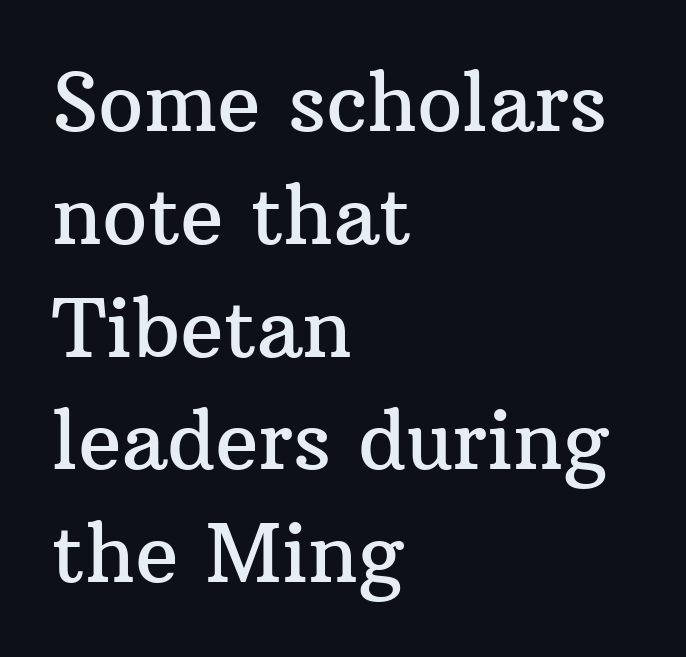
The image shows 80 px serif type, upright; set left-aligned, normal line spacing (1.41x), normal letter spacing, not underlined; medium stroke contrast and a medium x-height.
